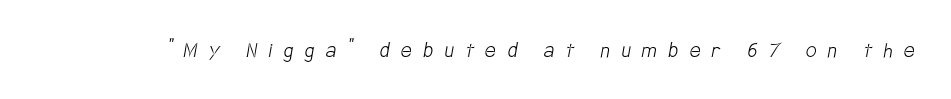
{"bold": "no", "underline": "no", "letter_spacing": "wide", "letter_spacing_em": 0.49, "glyph_px": 24}
